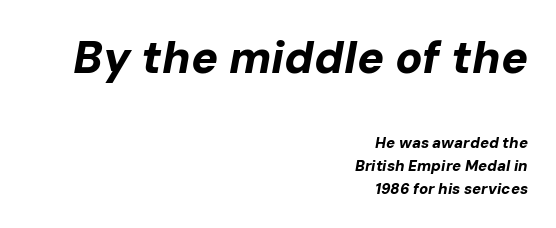
How heavy is the stroke? Heavy — this is a bold. The face used here has a pronounced slope to its letters. A typesetter would call this proportional, since set widths differ per character. The type is set solid horizontally, with unmodified tracking. The first block has been scaled up relative to the second. Any mark beneath the type? The region is blank.
